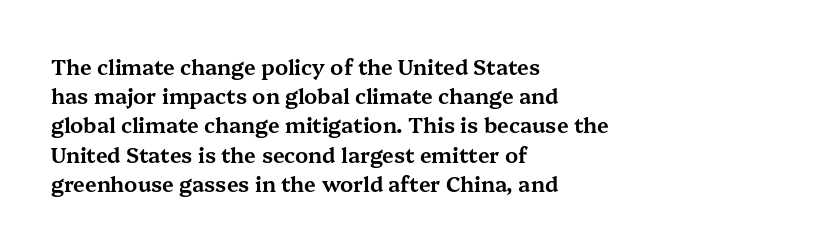
{"italic": "no", "underline": "no", "align": "left", "line_spacing": "normal", "line_spacing_ratio": 1.39, "letter_spacing": "normal", "letter_spacing_em": 0.0, "glyph_px": 21}
